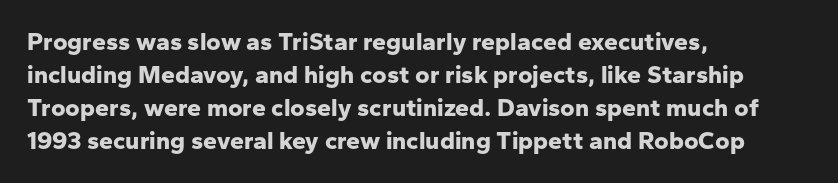
The image shows 25 px bold type, upright; set left-aligned, normal line spacing (1.32x), normal letter spacing, not underlined.
